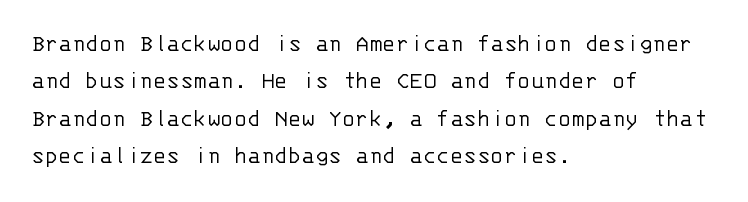
In CSS terms this would be text-align: left. Descenders are the only things crossing below the line. One glance says typical: line gaps are just what's usual. This is the regular roman posture of the typeface.
